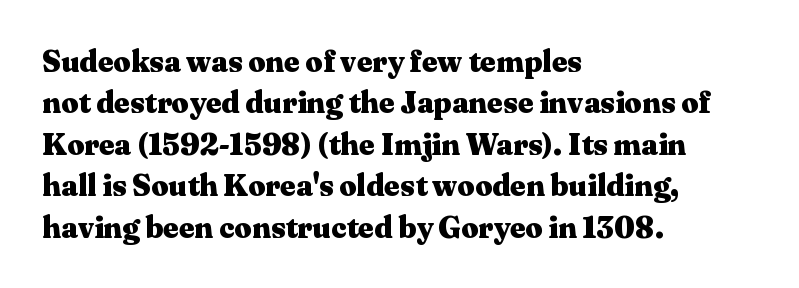
The image shows 30 px heavy, wide serif type, upright; set left-aligned, normal line spacing (1.38x), normal letter spacing, not underlined; medium stroke contrast and a medium x-height.
